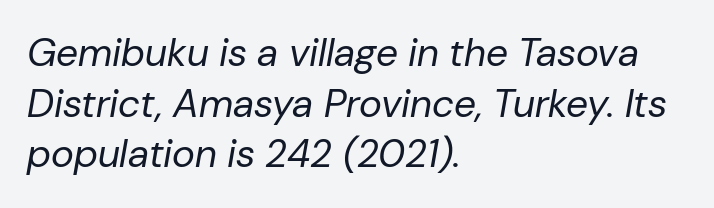
The lines are quadded left. What's the leading like? Ordinary, nothing unusual. Check the space under the baseline: it is left empty. In terms of posture, this sample is oblique. This sample has the flowing, uneven cadence of proportional lettering. No chunkiness to these letters — they're not bold.
